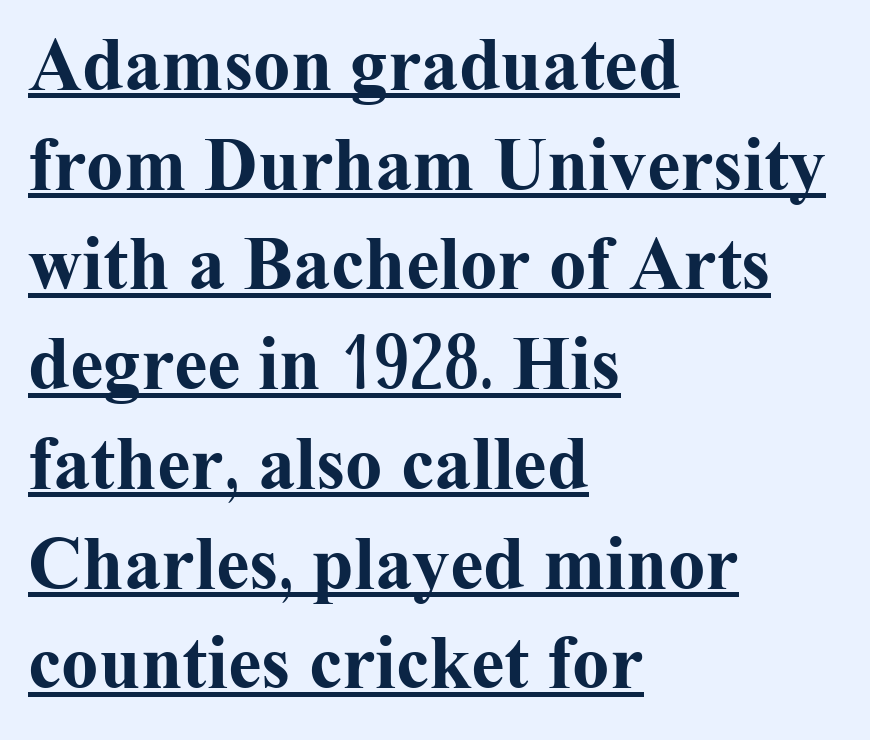
The image shows 75 px bold serif type, upright; set left-aligned, normal line spacing (1.33x), normal letter spacing, underlined; medium stroke contrast and a medium x-height.
